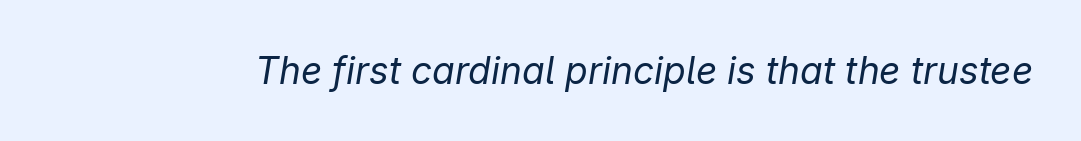
{"italic": "yes", "lean": "right", "slant_degrees": 9, "bold": "no", "weight": "regular", "width": "normal", "stroke_contrast": "low", "x_height": "medium", "monospaced": "no", "underline": "no", "letter_spacing": "normal", "letter_spacing_em": 0.0, "glyph_px": 37}
